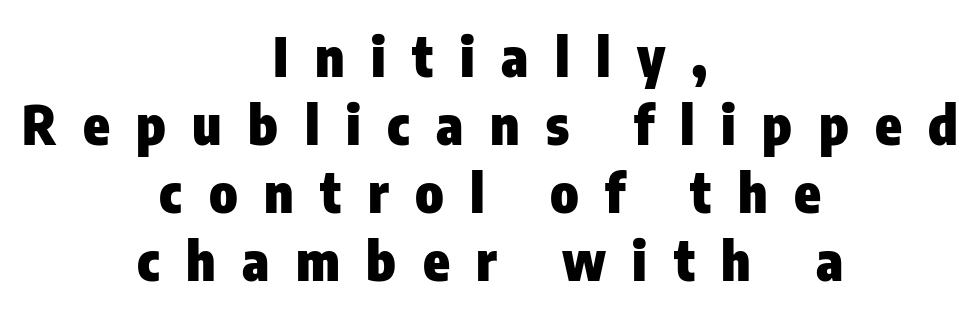
Q: Is the text bold? A: Yes.
Q: Is the text italic (slanted)? A: No, it is upright.
Q: Is the typeface a serif or a sans-serif typeface? A: Sans-serif.
Q: Is the text underlined? A: No.
Q: How is the paragraph aligned? A: Centered.
Q: Is the spacing between letters normal or unusually wide? A: Unusually wide.
Q: Is the spacing between lines tight, normal or loose? A: Normal.
Q: Width (condensed, normal, or wide)? A: Condensed.
Q: Stroke contrast? A: Low.
Q: x-height? A: Medium.
Q: Monospaced? A: No.
